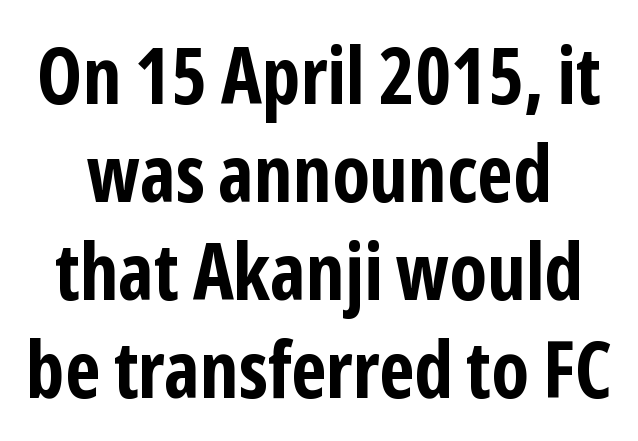
The image shows 79 px bold, condensed sans-serif type, upright; set line spacing 1.24x, normal letter spacing, not underlined; low stroke contrast and a medium x-height.
